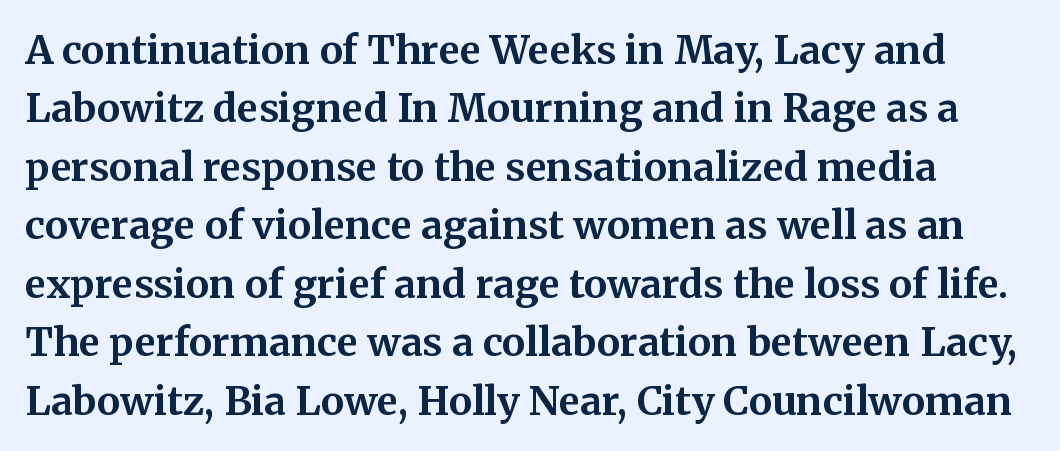
Q: Is the text bold? A: Yes.
Q: Is the text italic (slanted)? A: No, it is upright.
Q: Is the typeface a serif or a sans-serif typeface? A: Serif.
Q: Is the text underlined? A: No.
Q: Is the spacing between letters normal or unusually wide? A: Normal.
Q: Is the spacing between lines tight, normal or loose? A: Normal.
Q: Width (condensed, normal, or wide)? A: Normal.
Q: Stroke contrast? A: Medium.
Q: x-height? A: Medium.
Q: Monospaced? A: No.
